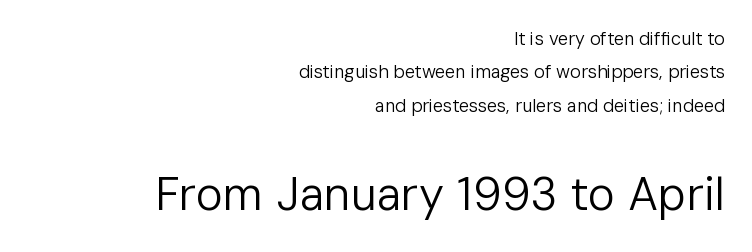
The image shows 46 px regular-weight sans-serif type, upright; set right-aligned, line spacing 1.85x, normal letter spacing, not underlined; the second (bottom) block is 2.56x larger; low stroke contrast and a medium x-height.
